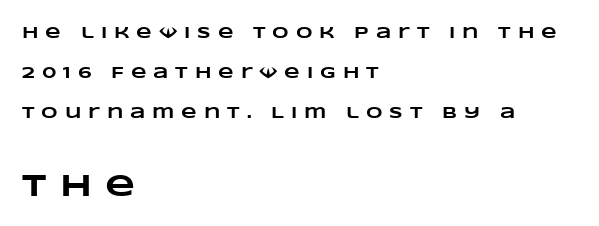
Q: Is the text bold? A: Yes.
Q: Is the text underlined? A: No.
Q: How is the paragraph aligned? A: Left-aligned.
Q: Is the spacing between letters normal or unusually wide? A: Unusually wide.
Q: Is the spacing between lines tight, normal or loose? A: Loose.
Q: Which block of text is set in a larger size, the first (top) or the second (bottom)? A: The second (bottom) one.
Q: Width (condensed, normal, or wide)? A: Wide.
Q: Stroke contrast? A: Low.
Q: x-height? A: Large.
Q: Monospaced? A: No.
